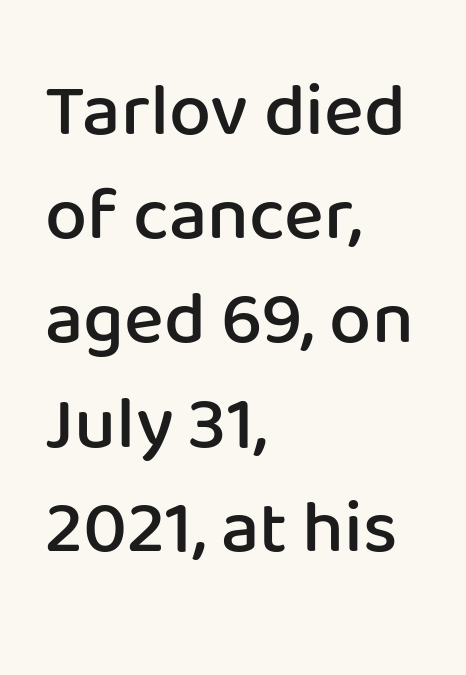
Q: Is the text bold? A: Semi-bold.
Q: Is the text italic (slanted)? A: No, it is upright.
Q: Is the typeface a serif or a sans-serif typeface? A: Sans-serif.
Q: Is the text underlined? A: No.
Q: How is the paragraph aligned? A: Left-aligned.
Q: Is the spacing between letters normal or unusually wide? A: Normal.
Q: Is the spacing between lines tight, normal or loose? A: Normal.
Q: Width (condensed, normal, or wide)? A: Normal.
Q: Stroke contrast? A: Low.
Q: x-height? A: Medium.
Q: Monospaced? A: No.
